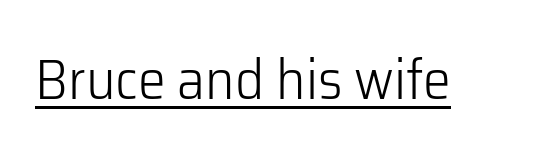
The image shows 56 px light sans-serif type, upright; set normal letter spacing, underlined; low stroke contrast and a medium x-height.
